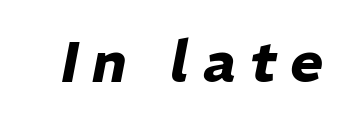
Do the characters align in a grid? No, the font is proportional. Beneath every word, the page is bare. Slant detected: the letters are inclined. How are the letters spaced? Widely, with obvious added tracking. The passage shown is emphatically bold.
